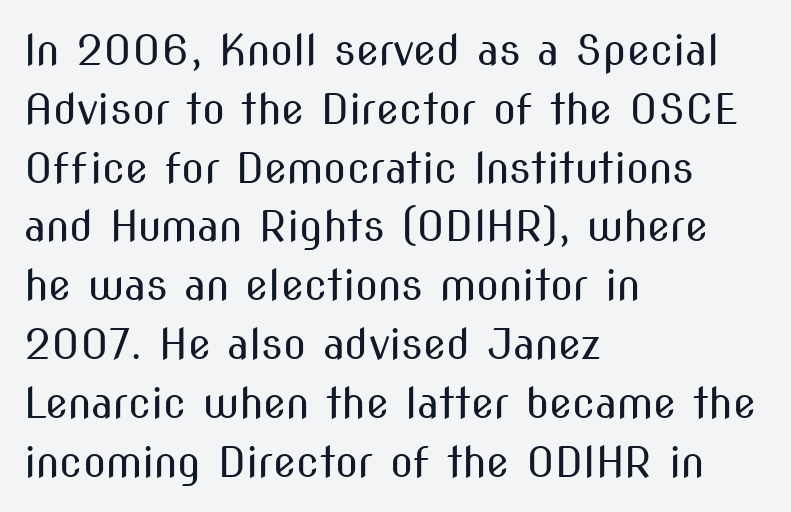
The space directly below the letters is spotless. This block has exactly the height ordinary leading produces. Unlike a traditional serif, this face leaves its strokes unadorned. The face used here is proportionally spaced, like ordinary book or web type. The letters sit at their default tracking, neither squeezed nor spread.
